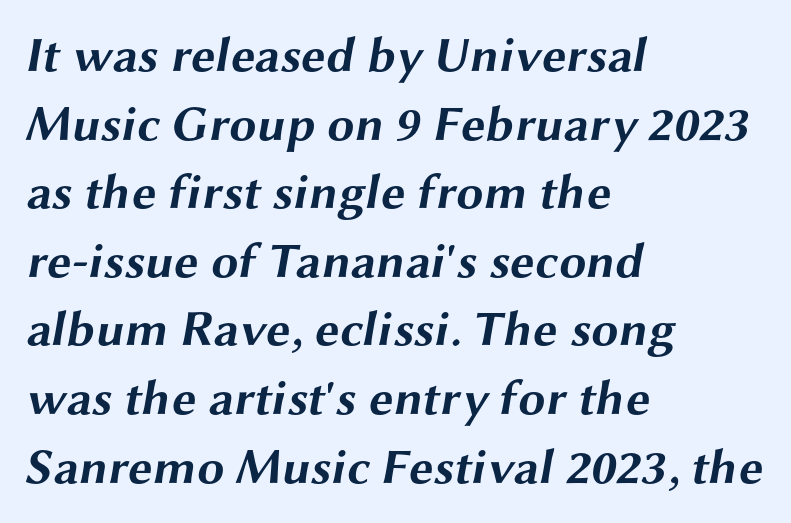
Q: Is the text bold? A: Yes.
Q: Is the typeface a serif or a sans-serif typeface? A: Sans-serif.
Q: Is the text underlined? A: No.
Q: How is the paragraph aligned? A: Left-aligned.
Q: Is the spacing between letters normal or unusually wide? A: Normal.
Q: Is the spacing between lines tight, normal or loose? A: Normal.
Q: Width (condensed, normal, or wide)? A: Wide.
Q: Stroke contrast? A: Medium.
Q: x-height? A: Medium.
Q: Monospaced? A: No.
